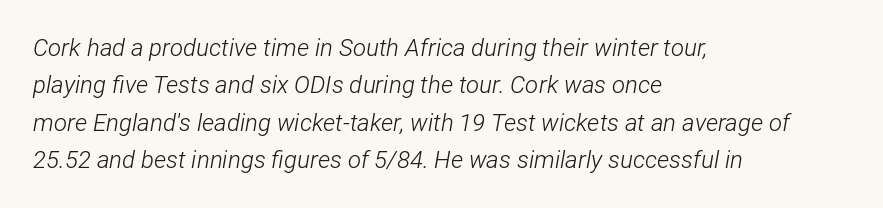
The image shows 24 px text type, italic (leaning right); set left-aligned, normal line spacing (1.56x), normal letter spacing, not underlined.
